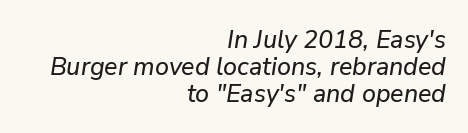
Q: Is the text italic (slanted)? A: Yes, it leans right by about 9 degrees.
Q: Is the text underlined? A: No.
Q: How is the paragraph aligned? A: Right-aligned.
Q: Is the spacing between letters normal or unusually wide? A: Normal.
Q: Is the spacing between lines tight, normal or loose? A: Tight.
